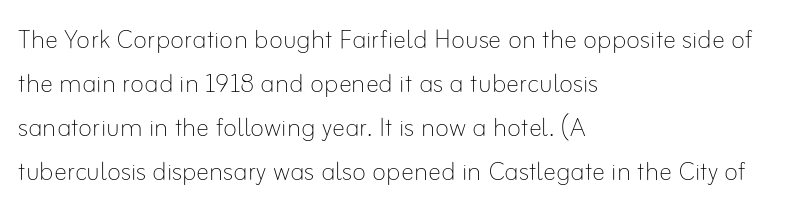
{"italic": "no", "bold": "no", "weight": "thin", "width": "normal", "stroke_contrast": "low", "x_height": "small", "monospaced": "no", "underline": "no", "align": "left", "line_spacing": "normal", "line_spacing_ratio": 1.33, "letter_spacing": "normal", "letter_spacing_em": 0.0, "glyph_px": 33}
